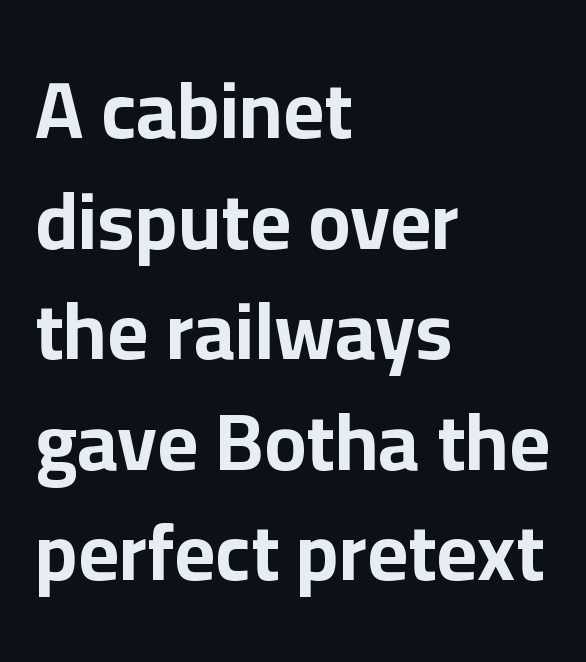
{"serif": "no", "italic": "no", "bold": "yes", "weight": "bold", "width": "normal", "stroke_contrast": "low", "x_height": "medium", "monospaced": "no", "underline": "no", "align": "left", "line_spacing": "normal", "line_spacing_ratio": 1.4, "letter_spacing": "normal", "letter_spacing_em": 0.0, "glyph_px": 79}
